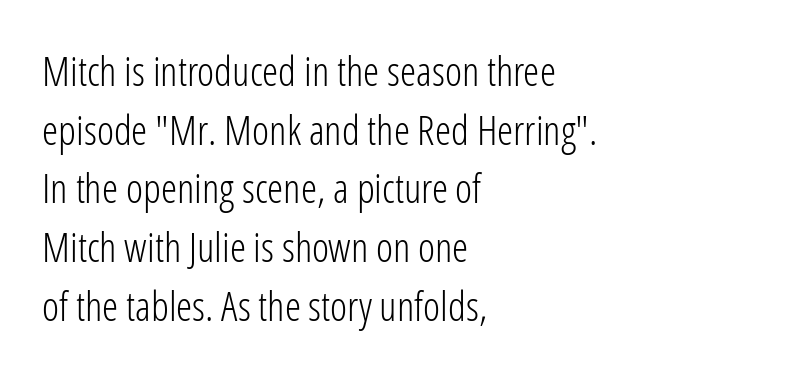
The image shows 41 px light, condensed sans-serif type, upright; set left-aligned, normal line spacing (1.43x), normal letter spacing, not underlined; low stroke contrast and a medium x-height.
